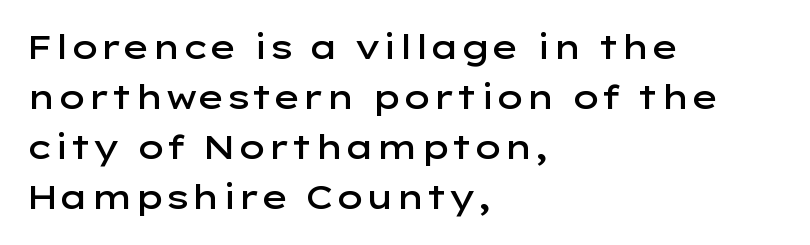
The image shows 33 px semibold, wide sans-serif type, upright; set left-aligned, normal line spacing (1.52x), normal letter spacing, not underlined; low stroke contrast and a medium x-height.
